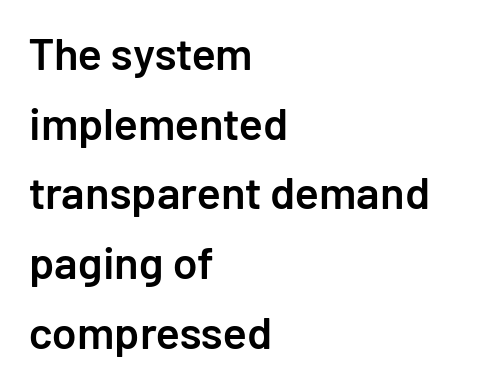
The image shows 45 px semibold sans-serif type, upright; set left-aligned, normal line spacing (1.55x), normal letter spacing, not underlined; low stroke contrast and a medium x-height.
